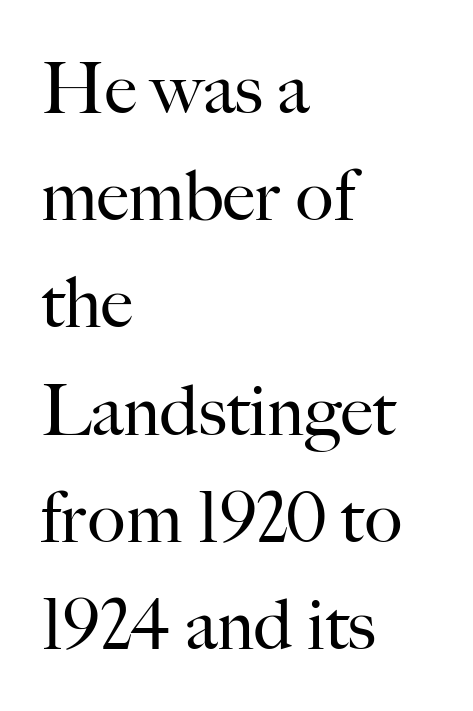
The image shows 71 px regular-weight serif type, upright; set left-aligned, normal line spacing (1.51x), normal letter spacing, not underlined; high stroke contrast and a small x-height.
